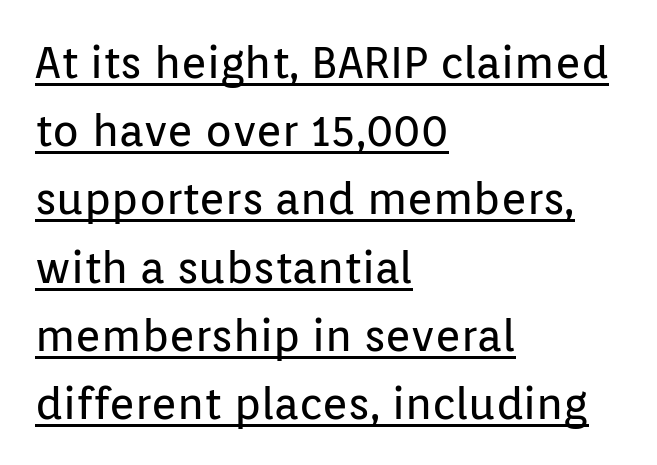
{"serif": "no", "italic": "no", "bold": "no", "weight": "regular", "width": "normal", "stroke_contrast": "low", "x_height": "medium", "monospaced": "no", "underline": "yes", "align": "left", "line_spacing": "normal", "line_spacing_ratio": 1.55, "letter_spacing": "normal", "letter_spacing_em": 0.0, "glyph_px": 44}
